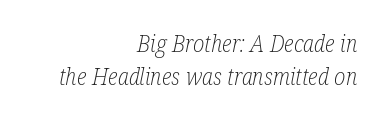
The image shows 23 px text type, italic (leaning right); set right-aligned, normal line spacing (1.45x), normal letter spacing, not underlined.
